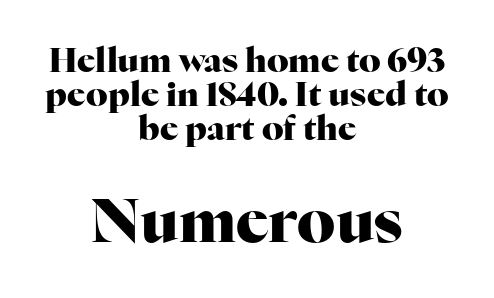
{"serif": "yes", "italic": "no", "bold": "yes", "weight": "heavy", "width": "normal", "stroke_contrast": "high", "x_height": "medium", "monospaced": "no", "underline": "no", "align": "center", "line_spacing": "tight", "line_spacing_ratio": 1.0, "letter_spacing": "normal", "letter_spacing_em": 0.0, "larger_block": "second", "size_ratio": 1.76, "glyph_px": 60}
